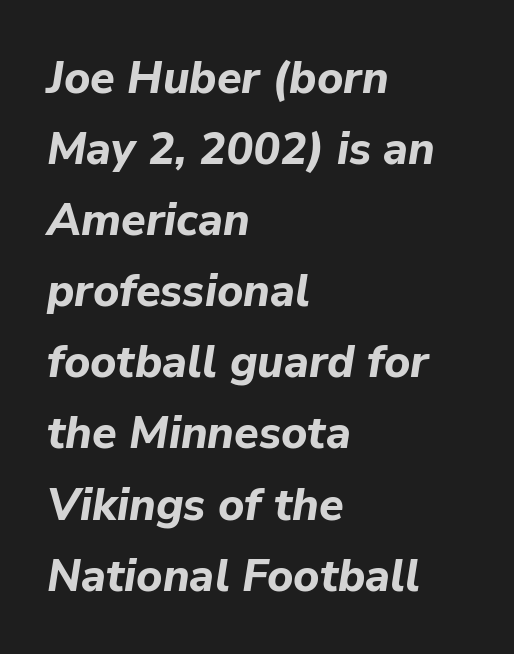
Q: Is the text bold? A: Yes.
Q: Is the text italic (slanted)? A: Yes, it leans right by about 9 degrees.
Q: Is the text underlined? A: No.
Q: How is the paragraph aligned? A: Left-aligned.
Q: Is the spacing between letters normal or unusually wide? A: Normal.
Q: Is the spacing between lines tight, normal or loose? A: Normal.
Q: Width (condensed, normal, or wide)? A: Normal.
Q: Stroke contrast? A: Low.
Q: x-height? A: Medium.
Q: Monospaced? A: No.
